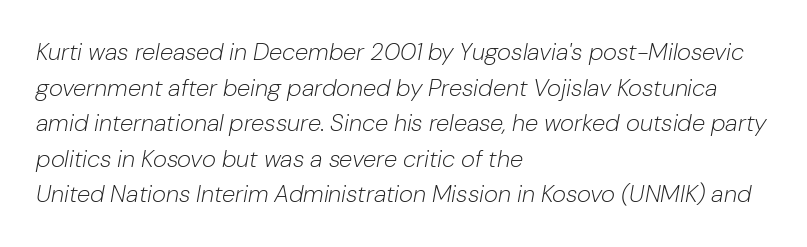
Q: Is the text bold? A: No.
Q: Is the text italic (slanted)? A: Yes, it leans right by about 10 degrees.
Q: Is the text underlined? A: No.
Q: How is the paragraph aligned? A: Left-aligned.
Q: Is the spacing between letters normal or unusually wide? A: Normal.
Q: Is the spacing between lines tight, normal or loose? A: Normal.
